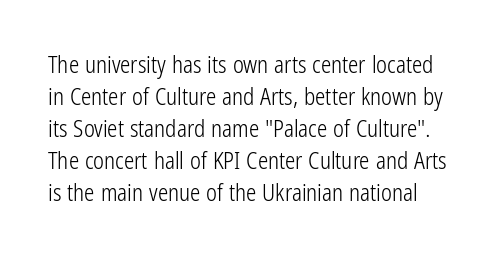
Q: Is the text bold? A: No.
Q: Is the text italic (slanted)? A: No, it is upright.
Q: Is the text underlined? A: No.
Q: Is the spacing between letters normal or unusually wide? A: Normal.
Q: Is the spacing between lines tight, normal or loose? A: Normal.
